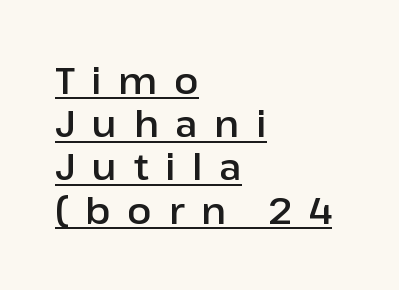
This rendering employs a face without finishing strokes, i.e., a sans-serif. When letters stand straight like this, we call the style roman or upright. Substantial extra tracking has been applied to these lines. Is this a fixed-width face? No — the glyphs have proportional, varying widths. Leftover space on each line is placed entirely after the last word.
